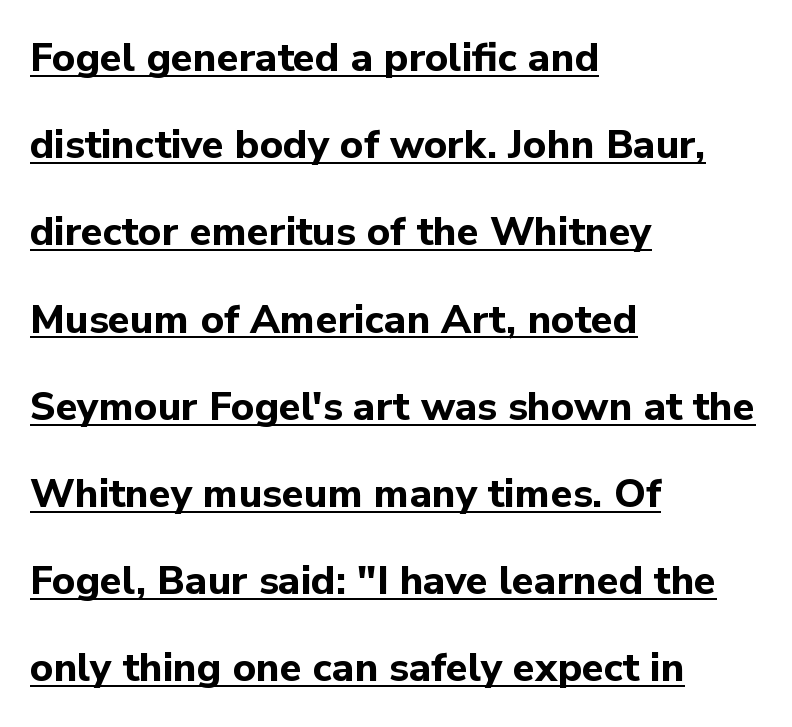
Q: Is the text bold? A: Yes.
Q: Is the text italic (slanted)? A: No, it is upright.
Q: Is the typeface a serif or a sans-serif typeface? A: Sans-serif.
Q: Is the text underlined? A: Yes.
Q: How is the paragraph aligned? A: Left-aligned.
Q: Is the spacing between letters normal or unusually wide? A: Normal.
Q: Is the spacing between lines tight, normal or loose? A: Loose.
Q: Width (condensed, normal, or wide)? A: Normal.
Q: Stroke contrast? A: Low.
Q: x-height? A: Medium.
Q: Monospaced? A: No.
